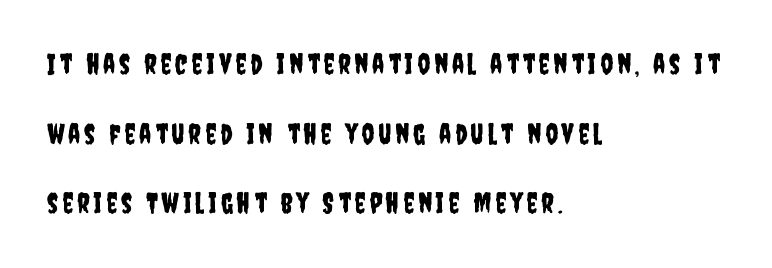
Each letter keeps its own natural width here, so spacing adapts to shape. Decoration check: the copy has no underline. Is there any slant? The stems are plumb. In terms of leading, this rendering errs on the spacious side.
